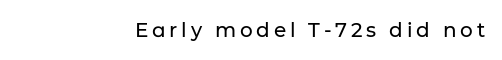
Q: Is the text italic (slanted)? A: No, it is upright.
Q: Is the text underlined? A: No.
Q: How is the paragraph aligned? A: Right-aligned.
